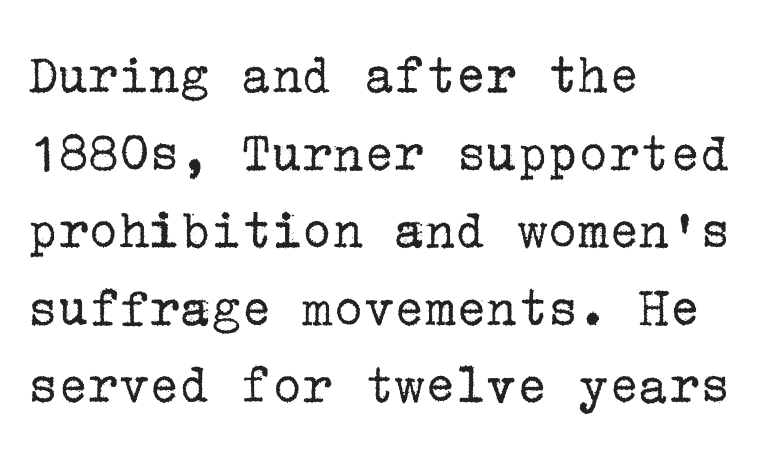
Q: Is the text bold? A: No.
Q: Is the text italic (slanted)? A: No, it is upright.
Q: Is the typeface a serif or a sans-serif typeface? A: Serif.
Q: Is the text underlined? A: No.
Q: How is the paragraph aligned? A: Left-aligned.
Q: Is the spacing between letters normal or unusually wide? A: Normal.
Q: Is the spacing between lines tight, normal or loose? A: Normal.
Q: Width (condensed, normal, or wide)? A: Normal.
Q: Stroke contrast? A: Low.
Q: x-height? A: Medium.
